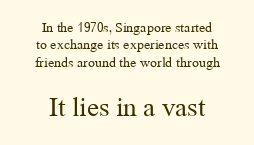
The strokes are not fattened; the text isn't bold. Short note: letters normally spaced. The letters in the lower block stand taller than those in the block above. Vertical strokes here are truly vertical.
